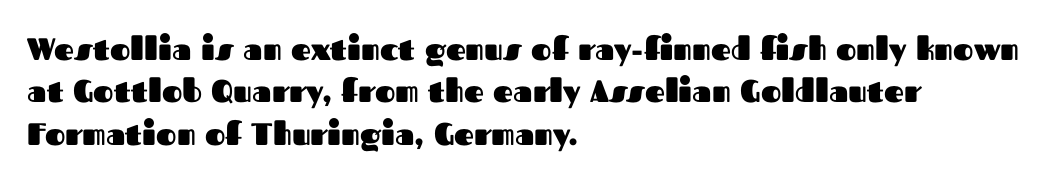
The image shows 31 px heavy sans-serif type, upright; set left-aligned, normal line spacing (1.37x), normal letter spacing, not underlined; medium stroke contrast and a medium x-height.
